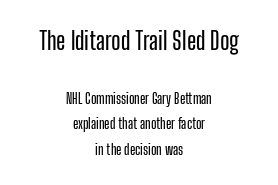
The image shows 24 px text type, upright; set centered, line spacing 1.85x, normal letter spacing, not underlined; the first (top) block is 1.71x larger.
